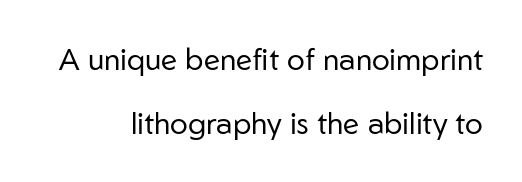
Q: Is the text bold? A: No.
Q: Is the text italic (slanted)? A: No, it is upright.
Q: Is the typeface a serif or a sans-serif typeface? A: Sans-serif.
Q: Is the text underlined? A: No.
Q: How is the paragraph aligned? A: Right-aligned.
Q: Is the spacing between letters normal or unusually wide? A: Normal.
Q: Is the spacing between lines tight, normal or loose? A: Loose.
Q: Width (condensed, normal, or wide)? A: Normal.
Q: Stroke contrast? A: Low.
Q: x-height? A: Medium.
Q: Monospaced? A: No.
